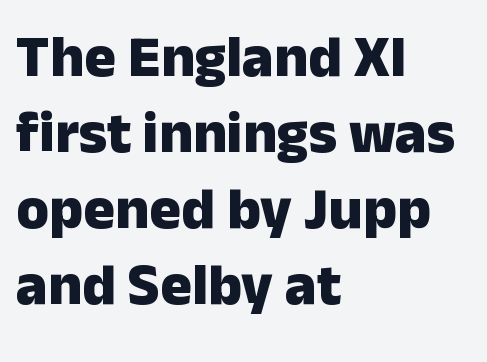
{"serif": "no", "italic": "no", "bold": "yes", "weight": "heavy", "width": "normal", "stroke_contrast": "low", "x_height": "medium", "monospaced": "no", "underline": "no", "align": "left", "line_spacing": "normal", "line_spacing_ratio": 1.29, "letter_spacing": "normal", "letter_spacing_em": 0.0, "glyph_px": 59}
